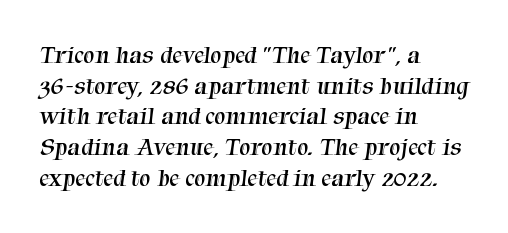
{"bold": "no", "underline": "no", "align": "left", "line_spacing_ratio": 1.23, "letter_spacing": "normal", "letter_spacing_em": 0.0, "glyph_px": 25}
